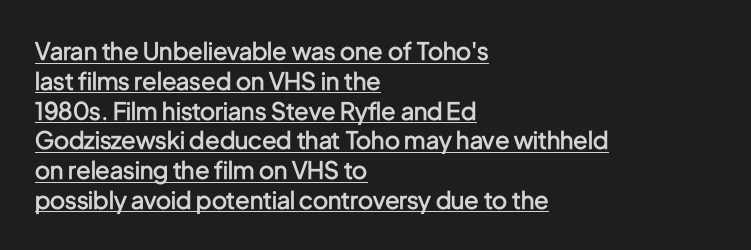
Q: Is the text bold? A: Semi-bold.
Q: Is the text italic (slanted)? A: No, it is upright.
Q: Is the text underlined? A: Yes.
Q: How is the paragraph aligned? A: Left-aligned.
Q: Is the spacing between letters normal or unusually wide? A: Normal.
